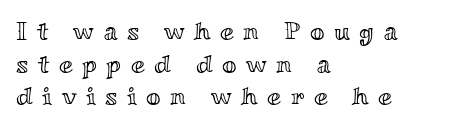
Q: Is the text italic (slanted)? A: No, it is upright.
Q: Is the text underlined? A: No.
Q: How is the paragraph aligned? A: Left-aligned.
Q: Is the spacing between letters normal or unusually wide? A: Unusually wide.
Q: Is the spacing between lines tight, normal or loose? A: Normal.
